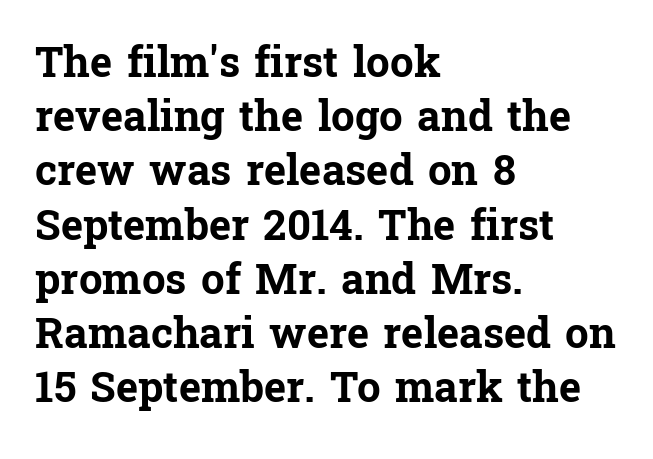
Q: Is the text bold? A: Yes.
Q: Is the text italic (slanted)? A: No, it is upright.
Q: Is the typeface a serif or a sans-serif typeface? A: Serif.
Q: Is the text underlined? A: No.
Q: How is the paragraph aligned? A: Left-aligned.
Q: Is the spacing between letters normal or unusually wide? A: Normal.
Q: Is the spacing between lines tight, normal or loose? A: Normal.
Q: Width (condensed, normal, or wide)? A: Normal.
Q: Stroke contrast? A: Low.
Q: x-height? A: Medium.
Q: Monospaced? A: No.
